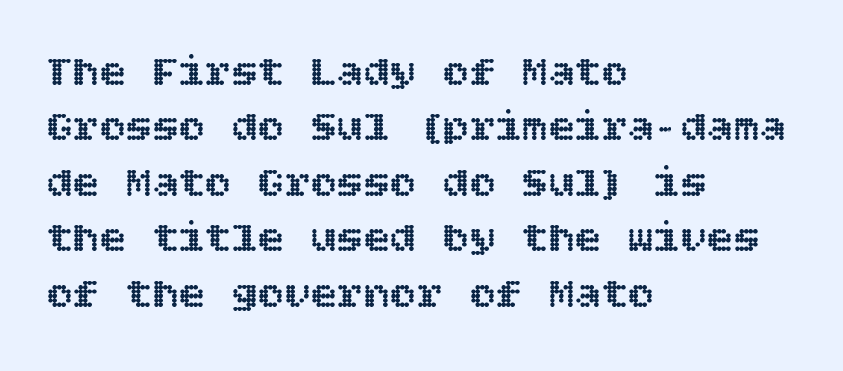
The image shows 44 px text type, upright; set left-aligned, normal line spacing (1.26x), normal letter spacing, not underlined; a large x-height.
